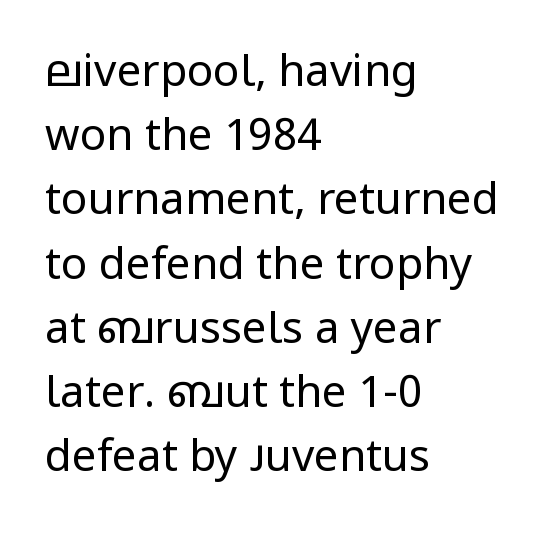
{"serif": "no", "italic": "no", "bold": "no", "weight": "regular", "width": "normal", "stroke_contrast": "low", "x_height": "medium", "monospaced": "no", "underline": "no", "align": "left", "line_spacing": "normal", "line_spacing_ratio": 1.46, "letter_spacing": "normal", "letter_spacing_em": 0.0, "glyph_px": 44}
